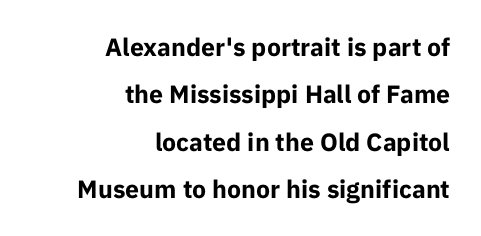
The image shows 25 px bold type, upright; set right-aligned, loose line spacing (1.9x), normal letter spacing, not underlined.
